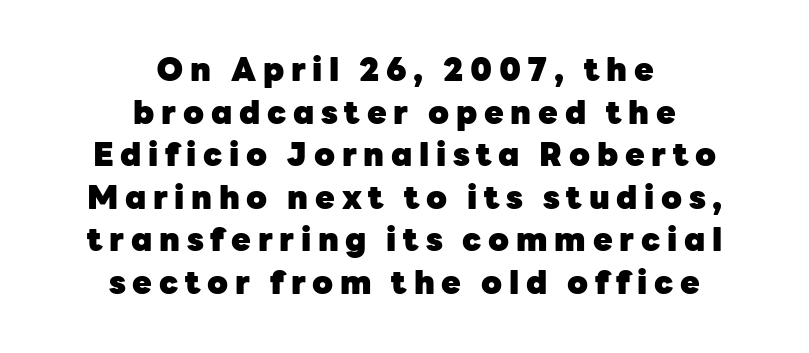
The image shows 32 px heavy sans-serif type, upright; set centered, normal line spacing (1.33x), unusually wide letter spacing (+0.21 em), not underlined; low stroke contrast and a medium x-height.
